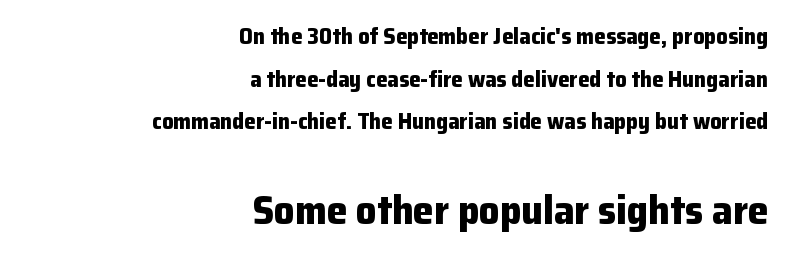
The image shows 41 px bold sans-serif type, upright; set right-aligned, line spacing 1.85x, normal letter spacing, not underlined; the second (bottom) block is 1.78x larger; low stroke contrast and a medium x-height.
